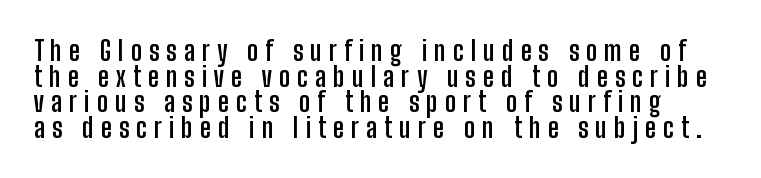
What stands out about the letter spacing? Its width — letters are far apart. The specimen reads as upright at a glance. This block would grow much taller if given ordinary leading; it's compressed now. Lines of text with bare space underneath. Weight check: bold — yes, fully.
